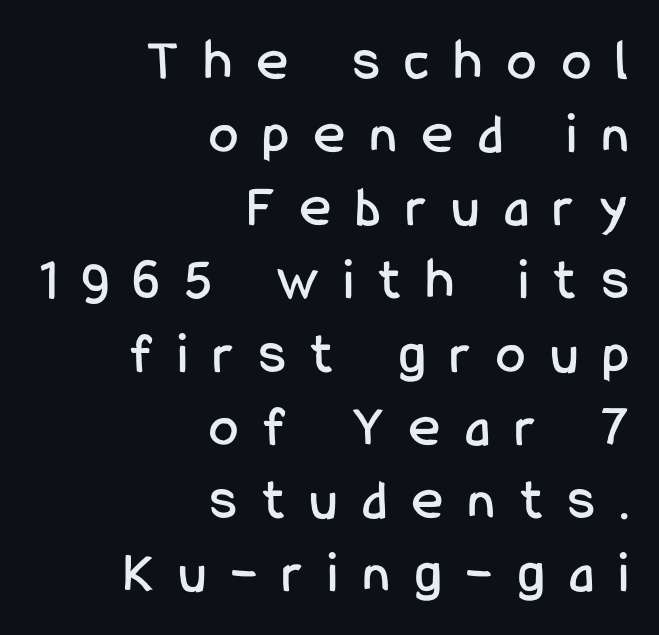
{"serif": "no", "italic": "no", "width": "condensed", "stroke_contrast": "low", "x_height": "medium", "monospaced": "no", "underline": "no", "align": "right", "line_spacing_ratio": 1.24, "letter_spacing": "wide", "letter_spacing_em": 0.43, "glyph_px": 59}
